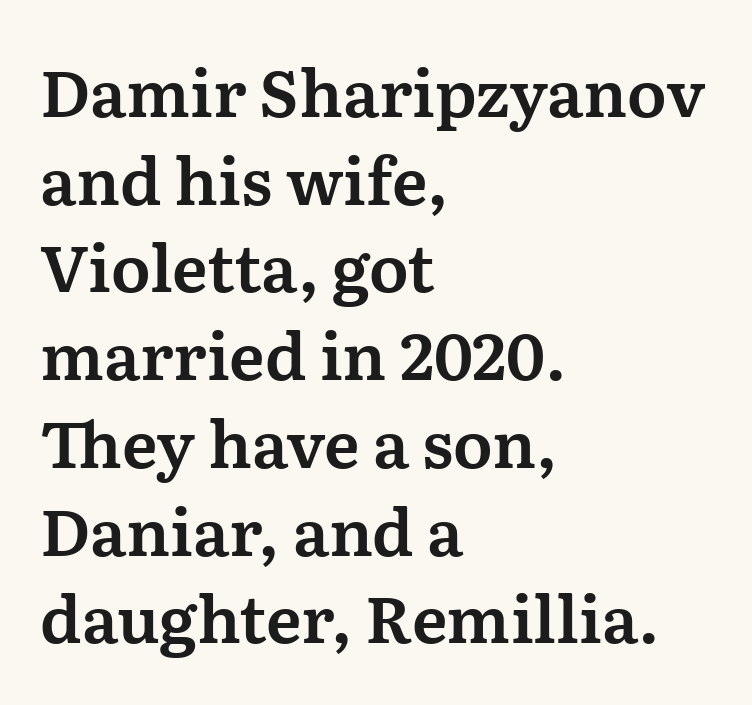
The image shows 65 px serif type, upright; set left-aligned, normal line spacing (1.35x), normal letter spacing, not underlined; medium stroke contrast and a medium x-height.
